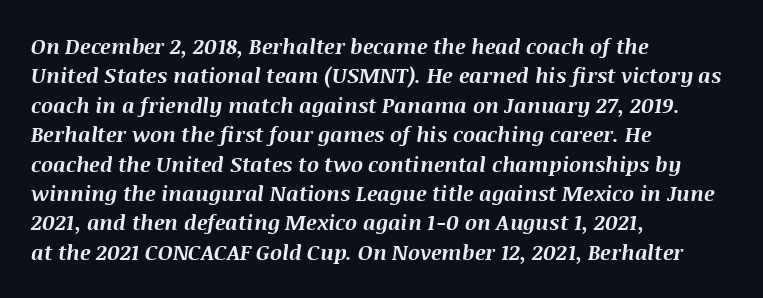
The compositor pushed each line to the left boundary. These words are printed bold, with thick strokes throughout. The lines sit at an ordinary, default distance from one another. A typesetter would mark this as italic. Descenders hang freely into open space. The horizontal fit of the characters is conventional and even.
